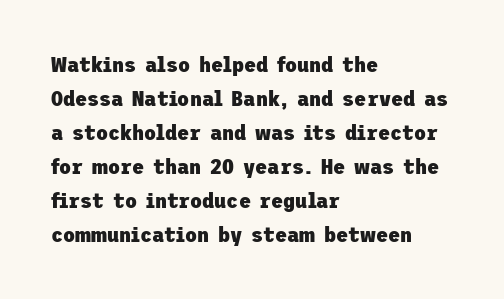
Underline: absent. Default kerning and tracking; the words read as compact shapes. Successive baselines arrive at the customary interval. You can tell it's not italic because the verticals are truly vertical. One-word summary of the alignment: left. These lines carry a lot of weight — the face is fully bold.
